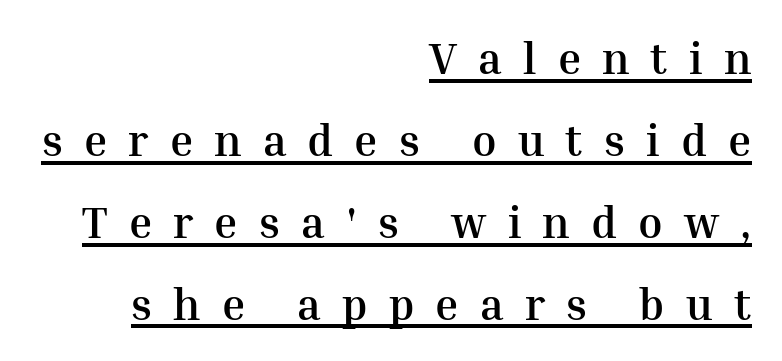
{"serif": "yes", "italic": "no", "bold": "yes", "weight": "semibold", "width": "normal", "stroke_contrast": "medium", "x_height": "medium", "monospaced": "no", "underline": "yes", "align": "right", "line_spacing_ratio": 1.86, "letter_spacing": "wide", "letter_spacing_em": 0.48, "glyph_px": 44}
